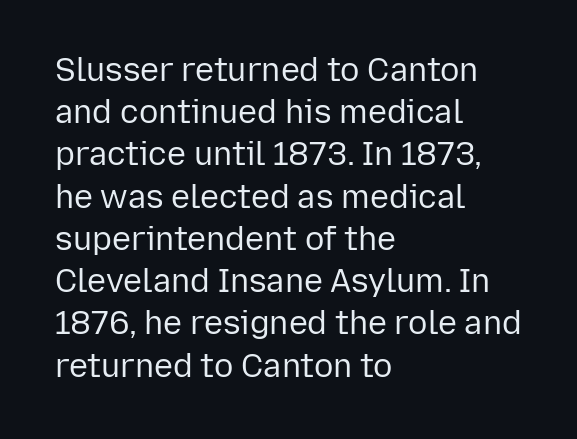
{"serif": "no", "italic": "no", "bold": "no", "weight": "regular", "width": "normal", "stroke_contrast": "low", "x_height": "medium", "monospaced": "no", "underline": "no", "align": "left", "line_spacing": "normal", "line_spacing_ratio": 1.32, "letter_spacing": "normal", "letter_spacing_em": 0.0, "glyph_px": 32}
